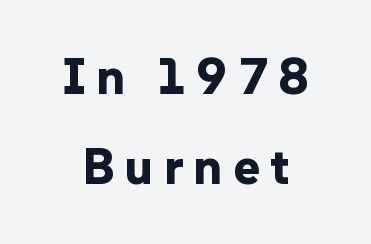
Lines of text with bare space underneath. Characters remain perfectly vertical along every line. Between one letter and the next there's a generous, obvious gap. The glyphs have the mass of a bold cut. Character widths vary here, with narrow letters taking less room than wide ones. Is this a sans? Yes — the strokes have no serifs.
